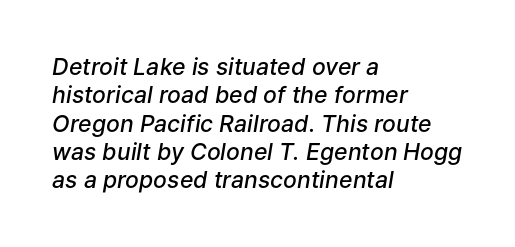
The image shows 23 px text type, italic (leaning right); set left-aligned, line spacing 1.23x, normal letter spacing, not underlined.
